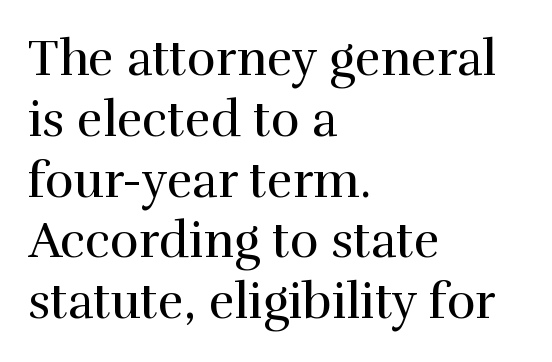
Descenders hang freely into open space. These lines keep a tight, regular rhythm from letter to letter. These lines are set flush left with a ragged right edge. I'd call this a serif setting — the letters wear small feet. If you drew a line through each stem, it would be perfectly vertical.
